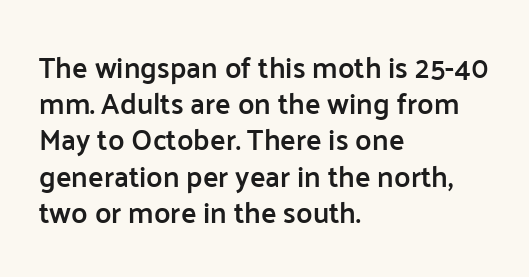
Is there much room between lines? A standard amount, neither cramped nor airy. Spacing verdict: proportional, widths tailored to each character. Type style note: lacks serifs. Letter spacing: default. The letters stand upright; this is a roman face. Typographic density is moderately raised because the face is semibold.
